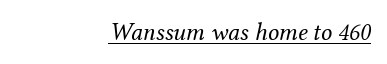
Observe the ordinary spacing: letters are neighbours, not strangers. These lines stack with their right ends in a neat column. No extra ink here — the face is not bold. These lines were composed using italics.
